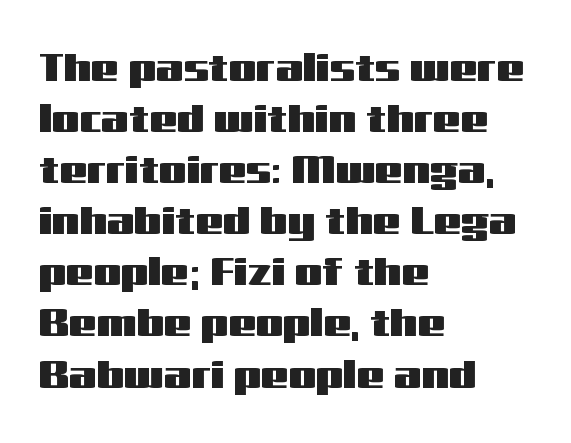
The image shows 39 px wide sans-serif type, upright; set left-aligned, normal line spacing (1.31x), normal letter spacing, not underlined; medium stroke contrast and a medium x-height.
